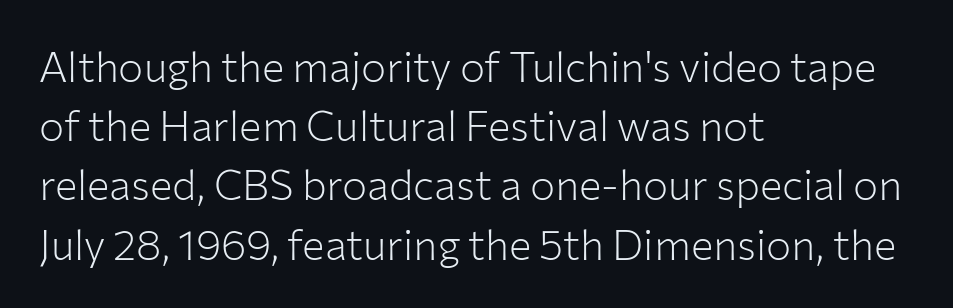
Q: Is the text bold? A: No.
Q: Is the text italic (slanted)? A: No, it is upright.
Q: Is the typeface a serif or a sans-serif typeface? A: Sans-serif.
Q: Is the text underlined? A: No.
Q: How is the paragraph aligned? A: Left-aligned.
Q: Is the spacing between letters normal or unusually wide? A: Normal.
Q: Is the spacing between lines tight, normal or loose? A: Normal.
Q: Width (condensed, normal, or wide)? A: Normal.
Q: Stroke contrast? A: Low.
Q: x-height? A: Medium.
Q: Monospaced? A: No.
